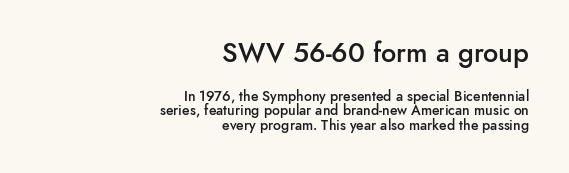
The image shows 27 px text type, upright; set right-aligned, tight line spacing (1.02x), normal letter spacing, not underlined; the first (top) block is 1.93x larger.
